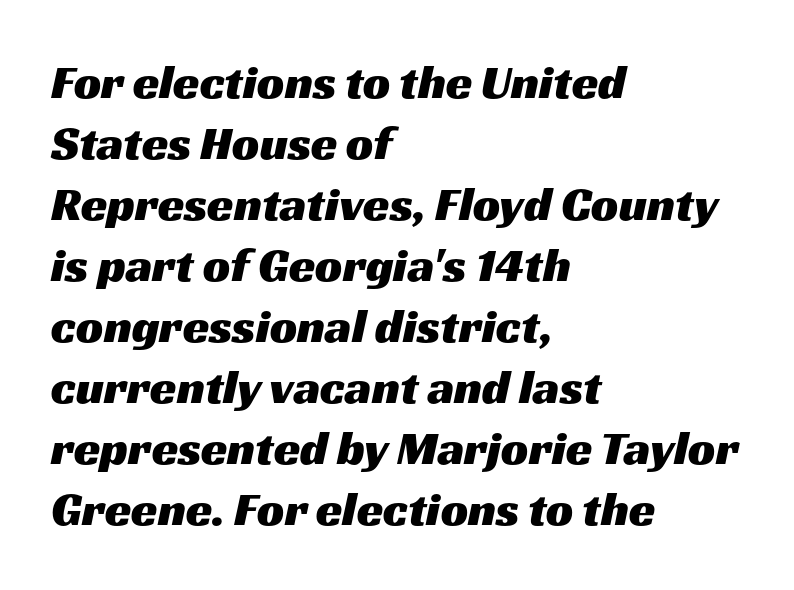
{"serif": "no", "width": "wide", "stroke_contrast": "medium", "x_height": "medium", "monospaced": "no", "underline": "no", "align": "left", "line_spacing": "normal", "line_spacing_ratio": 1.27, "letter_spacing": "normal", "letter_spacing_em": 0.0, "glyph_px": 48}
